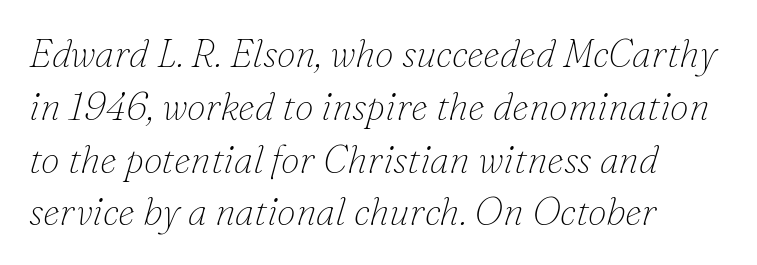
The image shows 38 px thin serif type, italic (leaning right); set left-aligned, normal line spacing (1.39x), normal letter spacing, not underlined; low stroke contrast and a small x-height.
